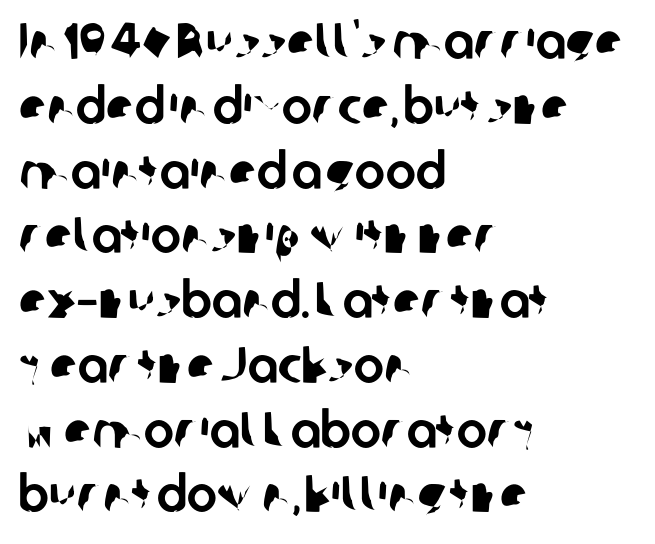
The image shows 51 px sans-serif type; set left-aligned, normal line spacing (1.27x), normal letter spacing, not underlined; low stroke contrast and a medium x-height.
